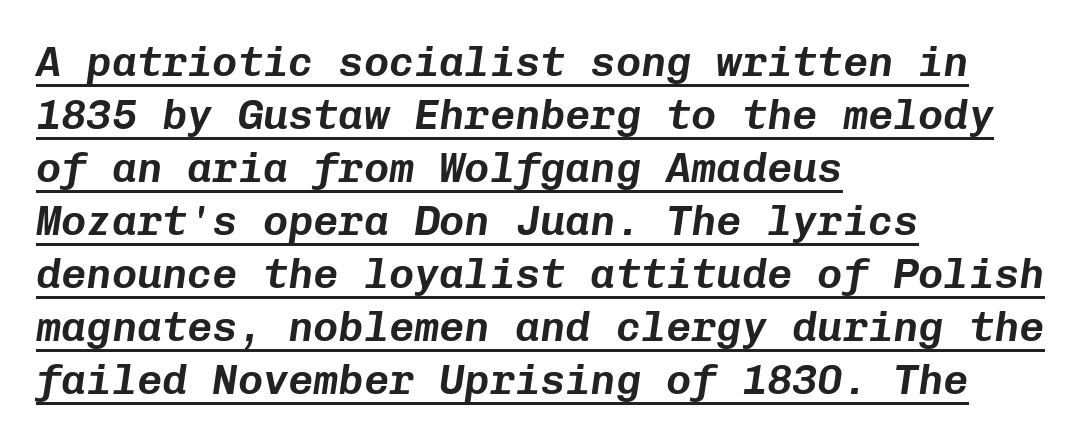
A baseline rule has been typeset under these characters. These lines are rendered in a fixed-pitch font. Default kerning and tracking; the words read as compact shapes. Rendered with sloped, italic letterforms. The passage shown stacks its lines at a standard gap.
